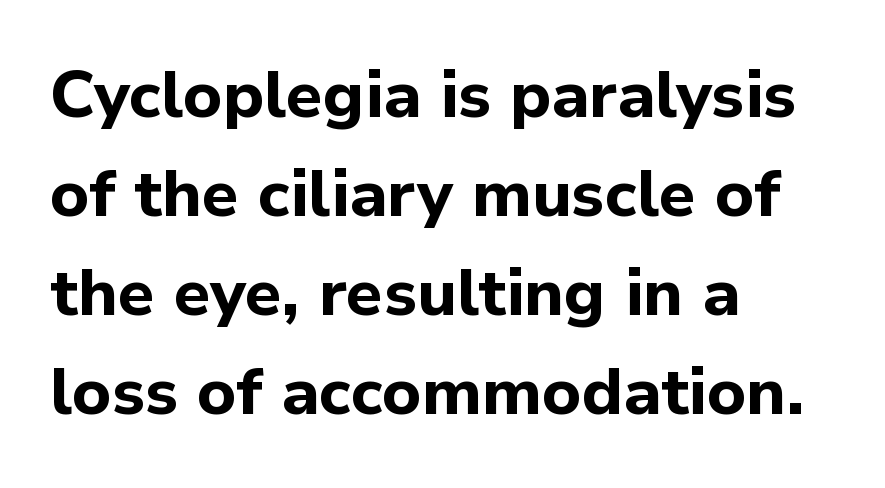
{"serif": "no", "italic": "no", "bold": "yes", "weight": "bold", "width": "normal", "stroke_contrast": "low", "x_height": "medium", "monospaced": "no", "underline": "no", "align": "left", "line_spacing": "normal", "line_spacing_ratio": 1.5, "letter_spacing": "normal", "letter_spacing_em": 0.0, "glyph_px": 66}
